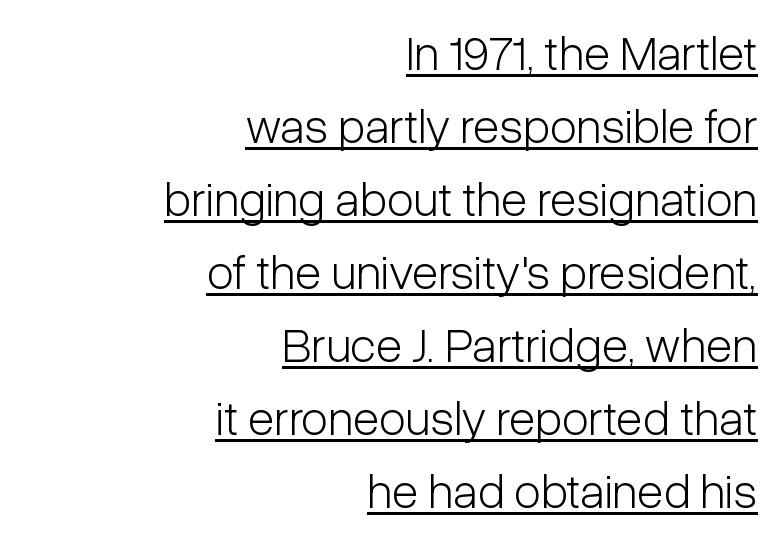
The face used here is proportionally spaced, like ordinary book or web type. The letters stand upright; this is a roman face. Typographically, this falls in the sans-serif category. Decoration check: the copy is underlined. Evenly set lines give the paragraph a standard silhouette.
